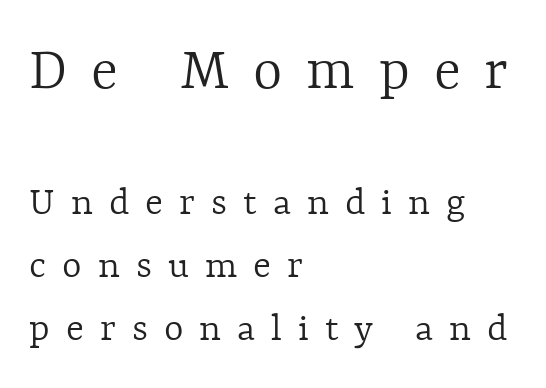
Is the letter spacing exaggerated? Yes — the characters are pushed far apart. The paragraph shown leans on its left margin. Lines of text with bare space underneath. What's the leading like? Ordinary, nothing unusual. A typesetter would call this proportional, since set widths differ per character.
